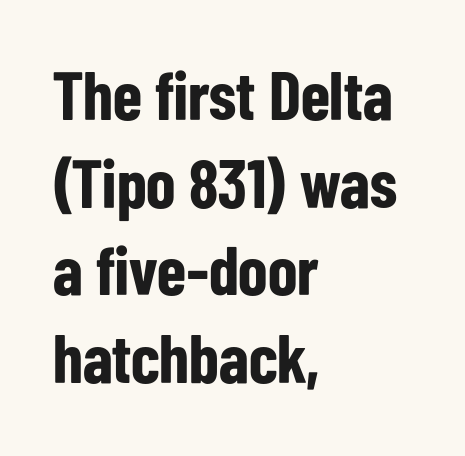
The image shows 68 px bold, condensed sans-serif type, upright; set left-aligned, normal line spacing (1.29x), normal letter spacing, not underlined; low stroke contrast and a medium x-height.
